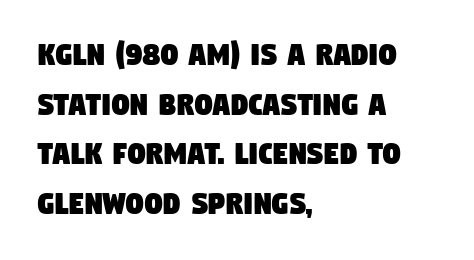
{"serif": "no", "width": "condensed", "stroke_contrast": "low", "x_height": "large", "monospaced": "no", "underline": "no", "align": "left", "line_spacing": "normal", "line_spacing_ratio": 1.42, "letter_spacing": "normal", "letter_spacing_em": 0.0, "glyph_px": 35}
